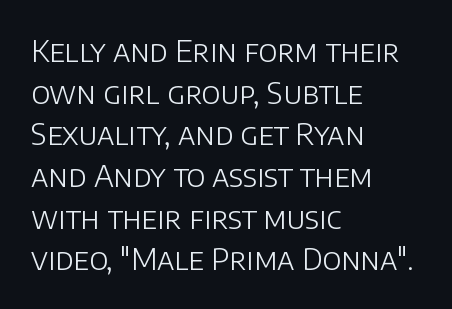
{"serif": "no", "italic": "no", "bold": "no", "weight": "light", "width": "normal", "stroke_contrast": "low", "x_height": "large", "monospaced": "no", "underline": "no", "align": "left", "line_spacing": "normal", "line_spacing_ratio": 1.39, "letter_spacing": "normal", "letter_spacing_em": 0.0, "glyph_px": 30}
